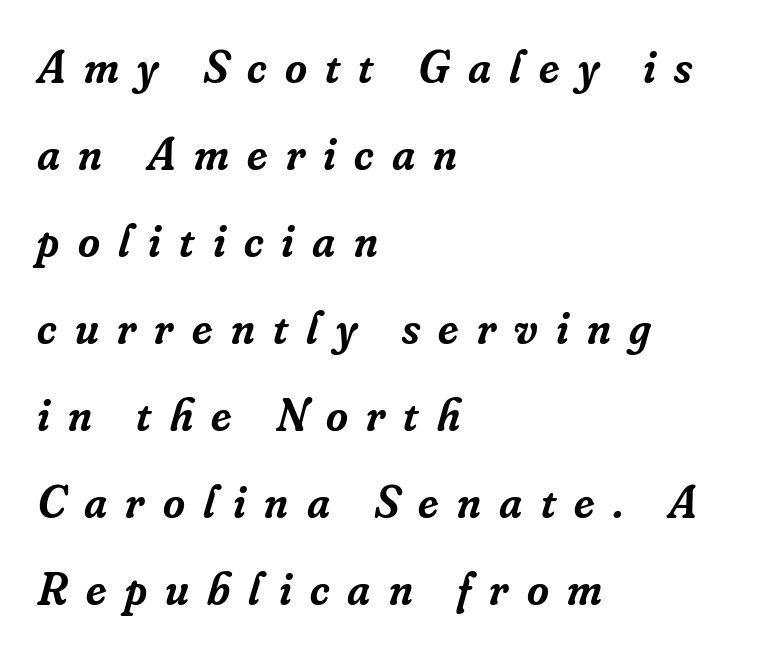
On the weight axis this lands at semibold, roughly 600. In CSS terms this would be text-align: left. Stroke terminals: seriffed. This sample uses expanded letter spacing, leaving extra air between glyphs.
